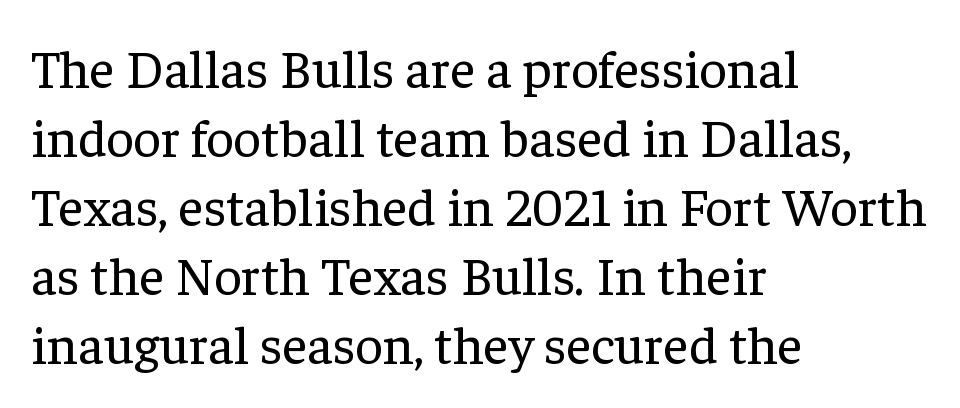
The image shows 54 px regular-weight serif type, upright; set left-aligned, normal line spacing (1.28x), normal letter spacing, not underlined; low stroke contrast and a medium x-height.
